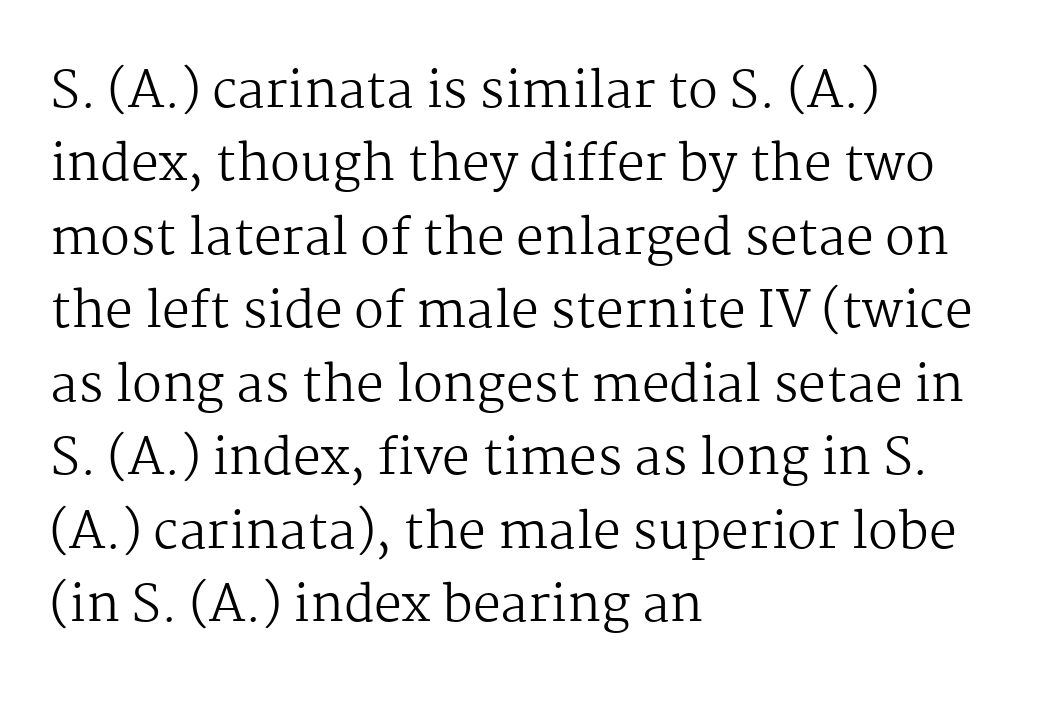
These lines are rendered in a variable-pitch font. I'd call this a serif setting — the letters wear small feet. The font's upright variant was chosen for this text. Underlining? Definitely not there. The lines are quadded left. Stem width sits at or under what a default text font uses.
